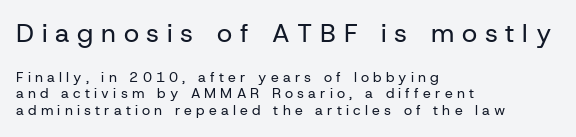
{"italic": "no", "bold": "no", "underline": "no", "align": "left", "line_spacing_ratio": 1.19, "letter_spacing": "wide", "letter_spacing_em": 0.3, "larger_block": "first", "size_ratio": 1.86, "glyph_px": 26}
